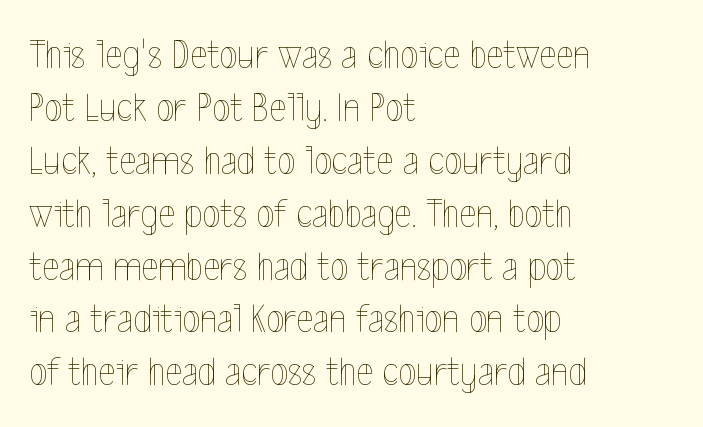
The image shows 41 px thin, condensed type, upright; set left-aligned, normal line spacing (1.29x), normal letter spacing, not underlined; a medium x-height.
